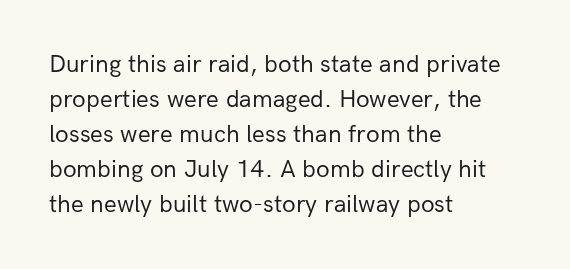
Nobody drew a line under any word here. The passage is arranged the way most books set body copy — flush left. Is the stroke heavy? The answer is a plain regular-or-lighter. Nobody touched the tracking dial on this one. A roman cut, with each character standing at attention. The space between consecutive lines is moderate.
